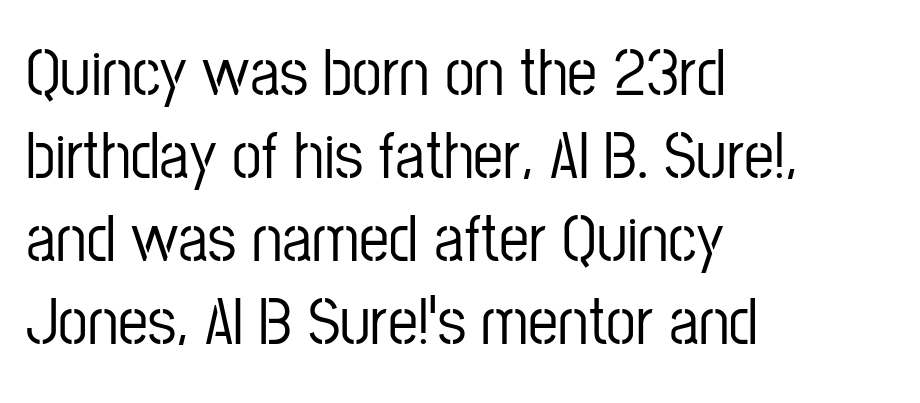
The text block is weighted toward the left margin, trailing off unevenly rightward. Posture: vertical. Look at the bottom of the vertical strokes: they stop flat, with no serifs. The letters advance in unequal steps, a hallmark of proportional type. The area under the type is left untouched.
